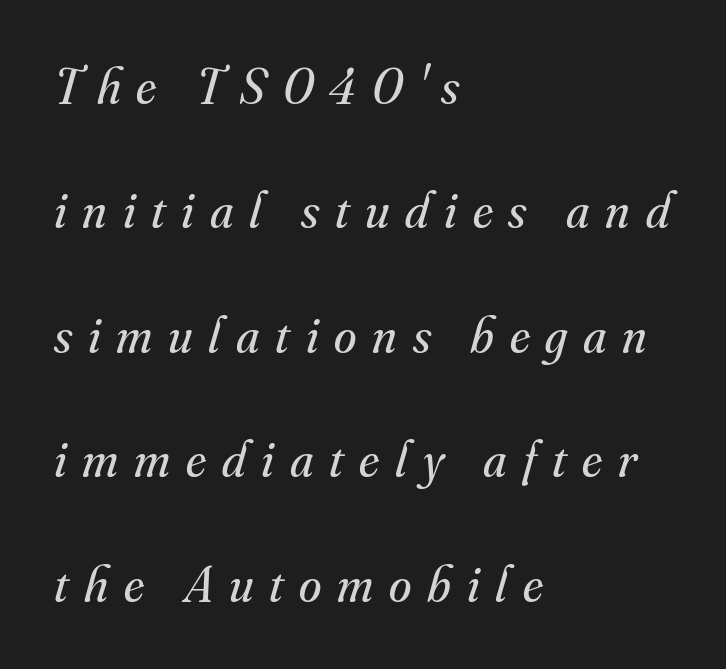
The image shows 51 px regular-weight serif type, italic (leaning right); set left-aligned, loose line spacing (2.44x), unusually wide letter spacing (+0.31 em), not underlined; medium stroke contrast and a small x-height.
